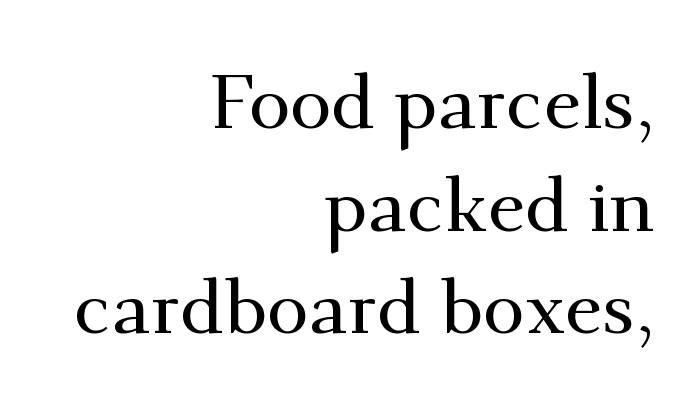
{"serif": "yes", "italic": "no", "width": "normal", "stroke_contrast": "medium", "x_height": "small", "monospaced": "no", "underline": "no", "align": "right", "line_spacing": "normal", "line_spacing_ratio": 1.35, "letter_spacing": "normal", "letter_spacing_em": 0.0, "glyph_px": 76}
